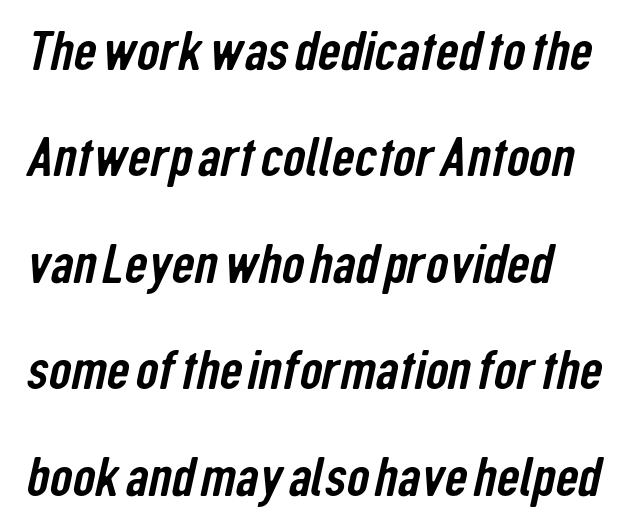
{"serif": "no", "width": "condensed", "stroke_contrast": "low", "x_height": "medium", "monospaced": "no", "underline": "no", "line_spacing": "loose", "line_spacing_ratio": 1.9, "letter_spacing": "normal", "letter_spacing_em": 0.0, "glyph_px": 56}
